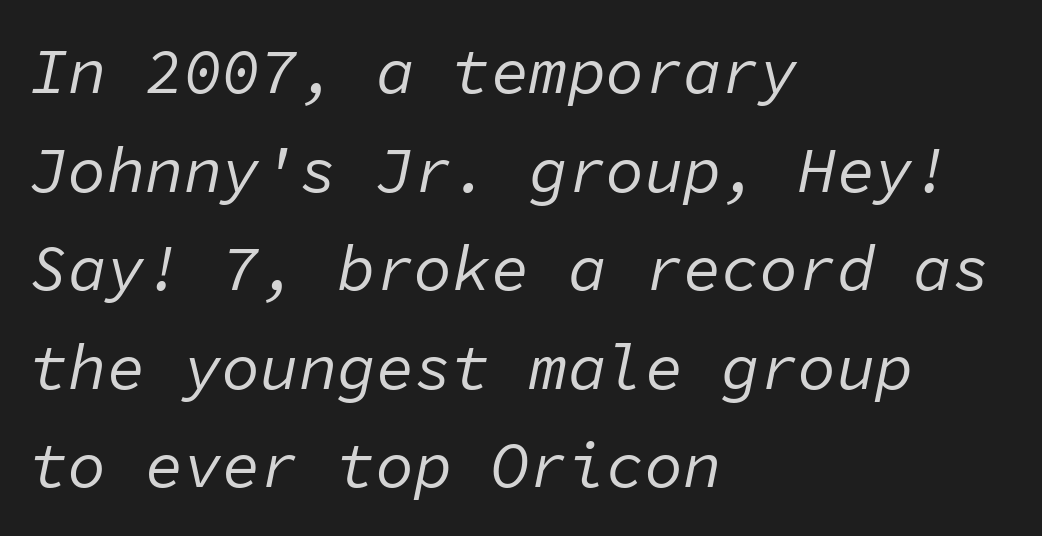
No chunkiness to these letters — they're not bold. The gaps between neighbouring characters are ordinary and unremarkable. In terms of leading, this rendering sits right in the middle. Each letter, wide or thin by design, is forced into the same width here. Any mark beneath the type? The region is blank.
